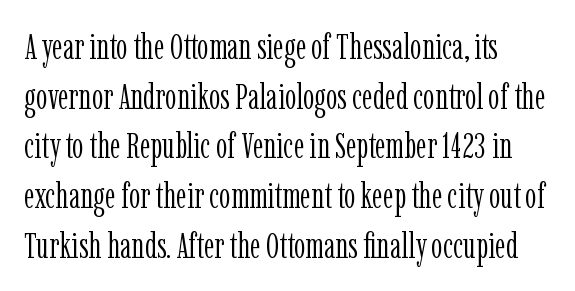
Nothing unusual about the tracking: characters are spaced as the font intends. Italic: no, the glyphs are upright roman. Descenders are the only things crossing below the line. Teacher's note: observe the even left margin — that is flush-left alignment. Proportional: the letters do not fall into vertical columns. The text was rendered using a seriffed face with decorative stroke endings.
